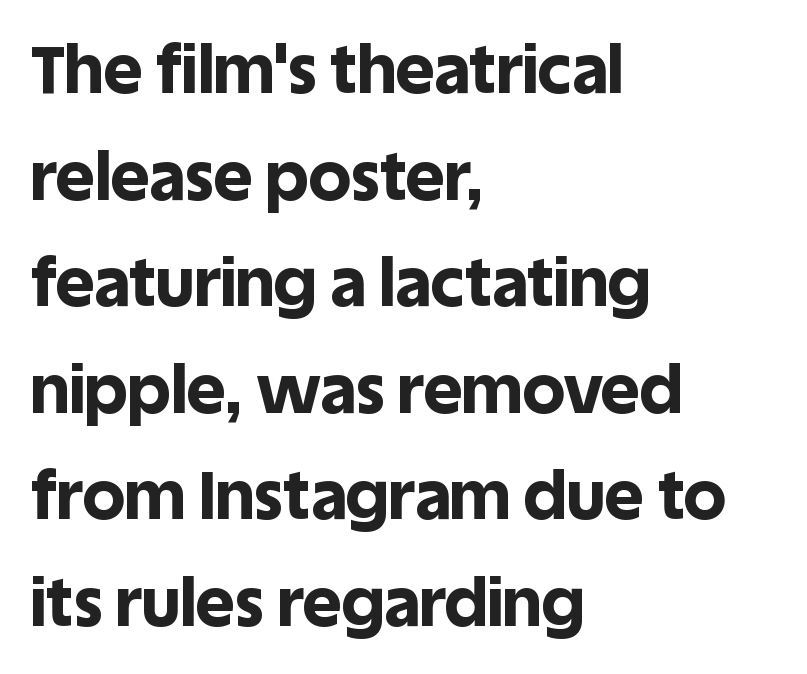
The image shows 67 px bold sans-serif type, upright; set left-aligned, normal line spacing (1.59x), normal letter spacing, not underlined; a large x-height.
